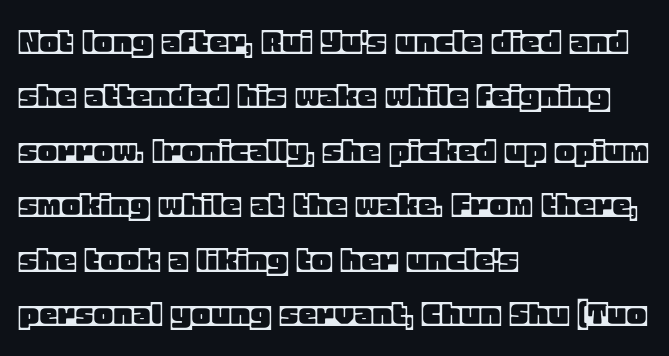
{"italic": "no", "width": "normal", "x_height": "large", "monospaced": "no", "underline": "no", "align": "left", "line_spacing": "normal", "line_spacing_ratio": 1.47, "letter_spacing": "normal", "letter_spacing_em": 0.0, "glyph_px": 37}
